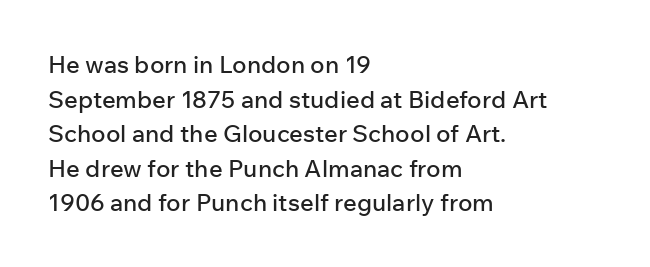
Q: Is the text italic (slanted)? A: No, it is upright.
Q: Is the text underlined? A: No.
Q: How is the paragraph aligned? A: Left-aligned.
Q: Is the spacing between letters normal or unusually wide? A: Normal.
Q: Is the spacing between lines tight, normal or loose? A: Normal.
